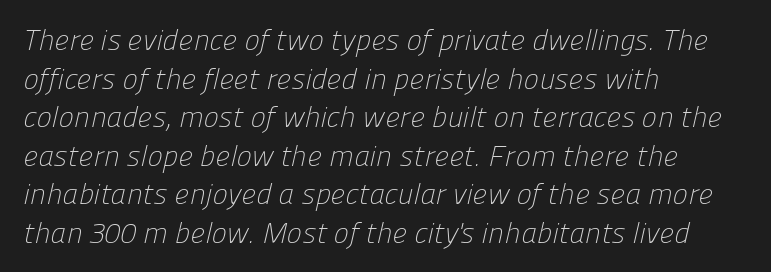
Here the glyphs are tracked normally, forming tight word shapes. Ink coverage per letter is moderate at most. A sans-serif font was chosen for this passage. The string is rendered with underlining switched off.
